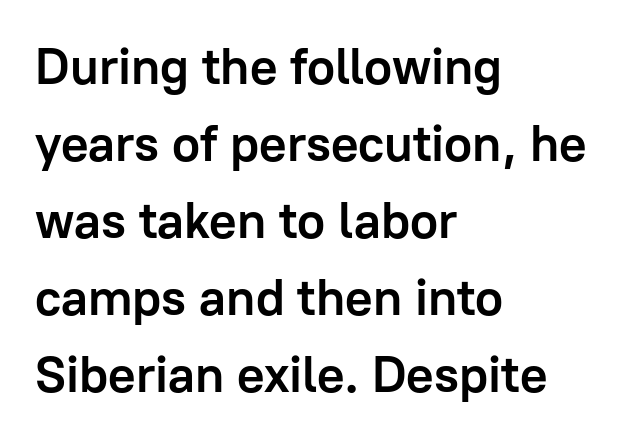
Q: Is the text bold? A: Yes.
Q: Is the text italic (slanted)? A: No, it is upright.
Q: Is the typeface a serif or a sans-serif typeface? A: Sans-serif.
Q: Is the text underlined? A: No.
Q: How is the paragraph aligned? A: Left-aligned.
Q: Is the spacing between letters normal or unusually wide? A: Normal.
Q: Is the spacing between lines tight, normal or loose? A: Normal.
Q: Width (condensed, normal, or wide)? A: Normal.
Q: Stroke contrast? A: Low.
Q: x-height? A: Medium.
Q: Monospaced? A: No.
